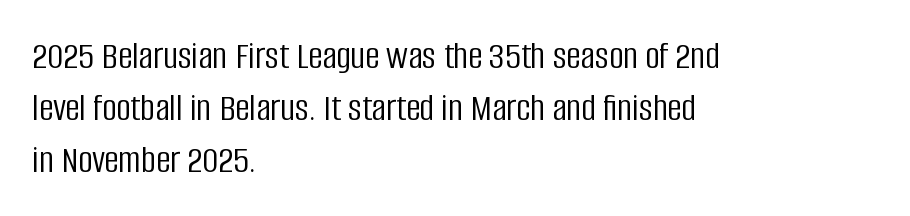
{"serif": "no", "italic": "no", "bold": "no", "weight": "light", "width": "condensed", "stroke_contrast": "low", "x_height": "large", "monospaced": "no", "underline": "no", "align": "left", "line_spacing": "normal", "line_spacing_ratio": 1.3, "letter_spacing": "normal", "letter_spacing_em": 0.0, "glyph_px": 40}
